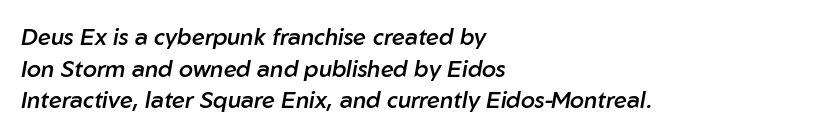
Q: Is the text bold? A: Semi-bold.
Q: Is the text italic (slanted)? A: Yes, it leans right by about 10 degrees.
Q: Is the text underlined? A: No.
Q: How is the paragraph aligned? A: Left-aligned.
Q: Is the spacing between letters normal or unusually wide? A: Normal.
Q: Is the spacing between lines tight, normal or loose? A: Normal.
